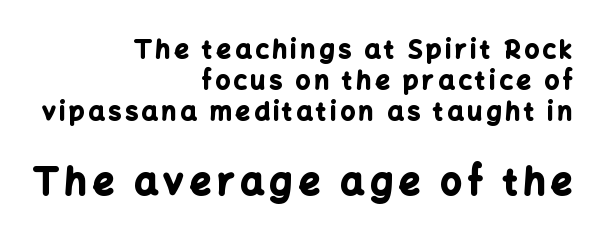
{"serif": "no", "italic": "no", "bold": "yes", "weight": "bold", "width": "normal", "stroke_contrast": "low", "x_height": "medium", "monospaced": "no", "underline": "no", "align": "right", "line_spacing_ratio": 1.24, "larger_block": "second", "size_ratio": 1.48, "glyph_px": 37}
